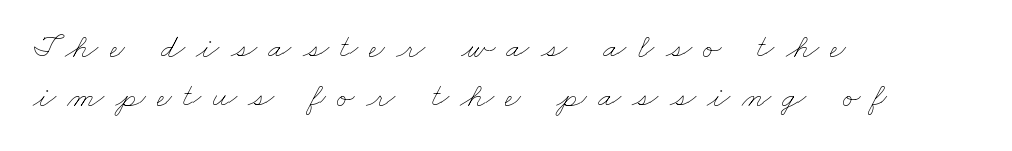
Q: Is the text bold? A: No.
Q: Is the text underlined? A: No.
Q: How is the paragraph aligned? A: Left-aligned.
Q: Is the spacing between letters normal or unusually wide? A: Unusually wide.
Q: Is the spacing between lines tight, normal or loose? A: Normal.
Q: Width (condensed, normal, or wide)? A: Wide.
Q: Stroke contrast? A: Low.
Q: x-height? A: Small.
Q: Monospaced? A: No.
